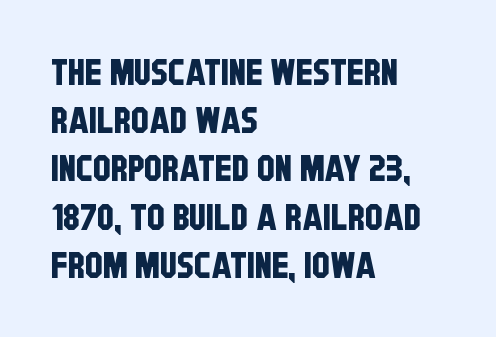
{"serif": "no", "width": "condensed", "stroke_contrast": "low", "x_height": "large", "monospaced": "no", "underline": "no", "align": "left", "line_spacing": "normal", "line_spacing_ratio": 1.34, "letter_spacing": "normal", "letter_spacing_em": 0.0, "glyph_px": 36}
